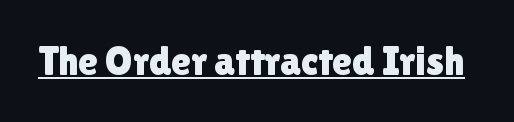
{"serif": "no", "italic": "no", "width": "normal", "x_height": "medium", "monospaced": "no", "underline": "yes", "letter_spacing": "normal", "letter_spacing_em": 0.0, "glyph_px": 40}
